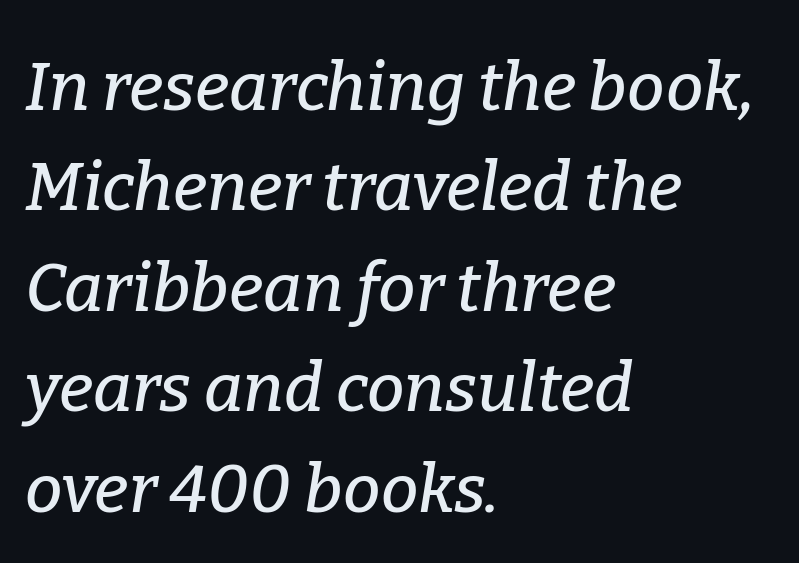
{"serif": "yes", "italic": "yes", "lean": "right", "slant_degrees": 9, "width": "normal", "stroke_contrast": "low", "x_height": "medium", "monospaced": "no", "underline": "no", "align": "left", "line_spacing": "normal", "line_spacing_ratio": 1.5, "letter_spacing": "normal", "letter_spacing_em": 0.0, "glyph_px": 67}
